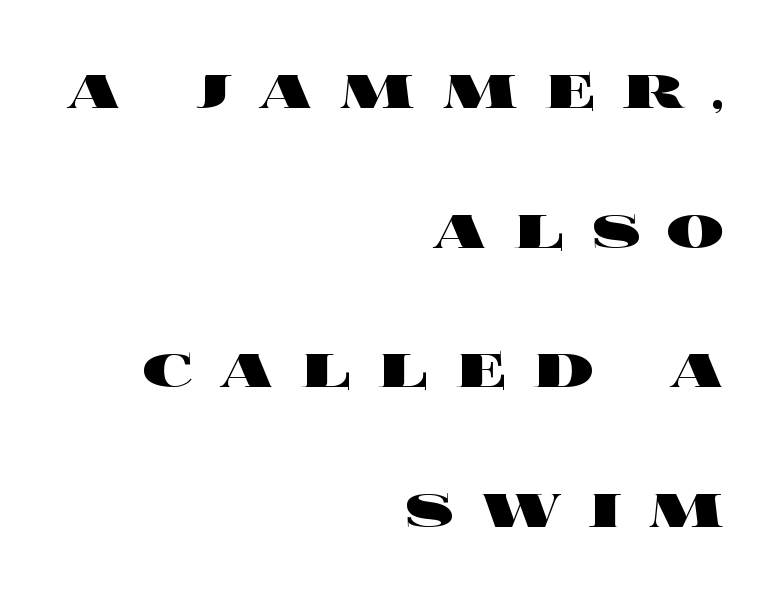
The image shows 72 px heavy, wide type, upright; set right-aligned, loose line spacing (1.94x), unusually wide letter spacing (+0.36 em), not underlined; a large x-height.
